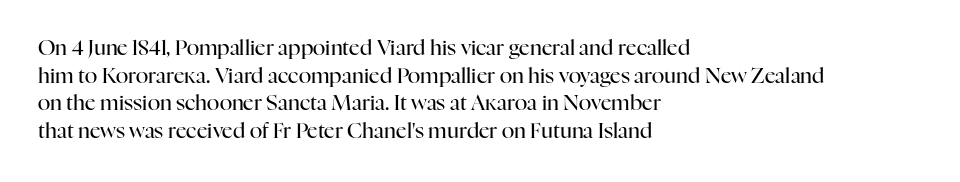
{"italic": "no", "bold": "no", "underline": "no", "align": "left", "line_spacing": "normal", "line_spacing_ratio": 1.32, "letter_spacing": "normal", "letter_spacing_em": 0.0, "glyph_px": 21}
